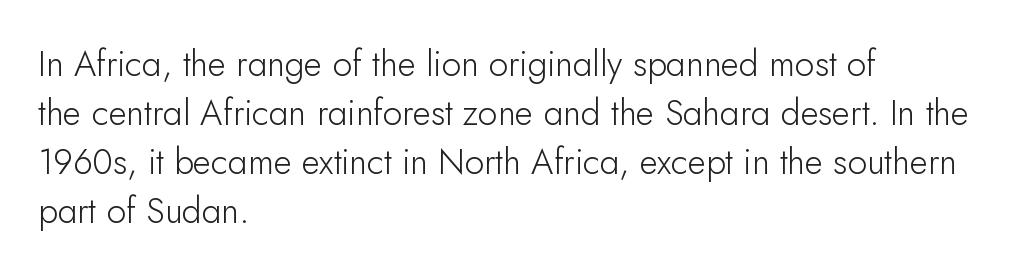
Q: Is the text bold? A: No.
Q: Is the text italic (slanted)? A: No, it is upright.
Q: Is the typeface a serif or a sans-serif typeface? A: Sans-serif.
Q: Is the text underlined? A: No.
Q: How is the paragraph aligned? A: Left-aligned.
Q: Is the spacing between letters normal or unusually wide? A: Normal.
Q: Is the spacing between lines tight, normal or loose? A: Normal.
Q: Width (condensed, normal, or wide)? A: Normal.
Q: Stroke contrast? A: Low.
Q: x-height? A: Small.
Q: Monospaced? A: No.
